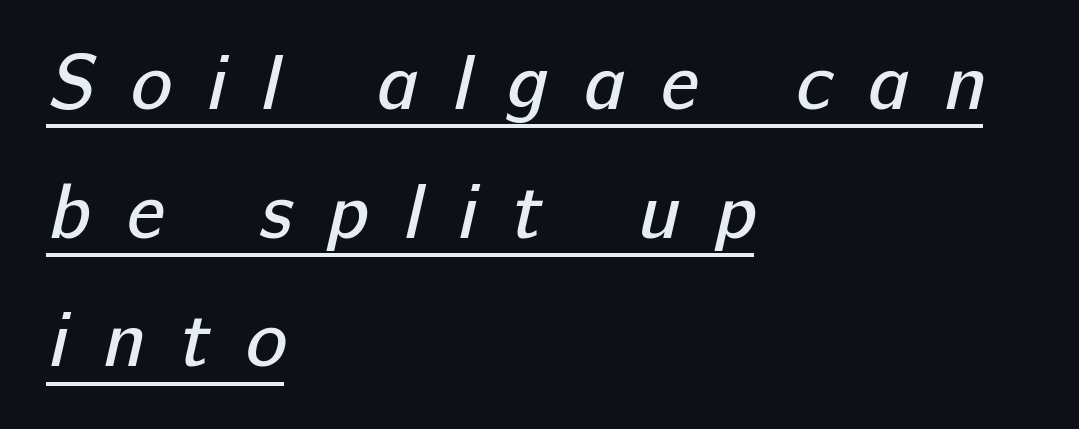
{"serif": "no", "bold": "no", "weight": "regular", "width": "normal", "stroke_contrast": "low", "x_height": "medium", "monospaced": "no", "underline": "yes", "align": "left", "line_spacing": "normal", "line_spacing_ratio": 1.65, "letter_spacing": "wide", "letter_spacing_em": 0.45, "glyph_px": 78}
